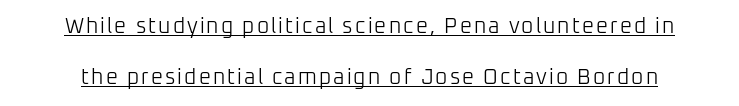
Q: Is the text bold? A: No.
Q: Is the text italic (slanted)? A: No, it is upright.
Q: Is the text underlined? A: Yes.
Q: Is the spacing between lines tight, normal or loose? A: Loose.
